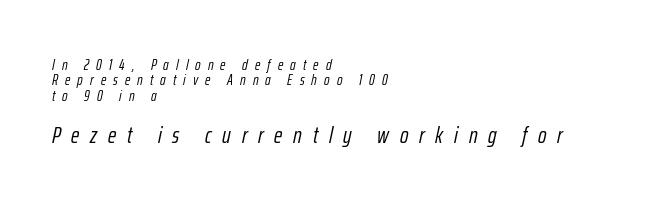
The image shows 23 px text type, italic (leaning right); set left-aligned, tight line spacing (1.02x), unusually wide letter spacing (+0.47 em), not underlined; the second (bottom) block is 1.53x larger.
